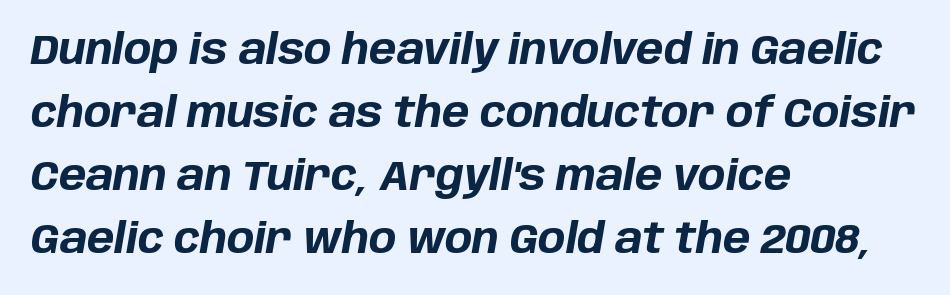
The image shows 41 px bold type, italic (leaning right); set left-aligned, normal line spacing (1.54x), normal letter spacing, not underlined; low stroke contrast and a large x-height.
